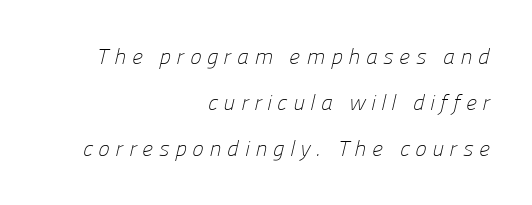
The image shows 22 px text type; set right-aligned, loose line spacing (2.08x), unusually wide letter spacing (+0.25 em), not underlined.
